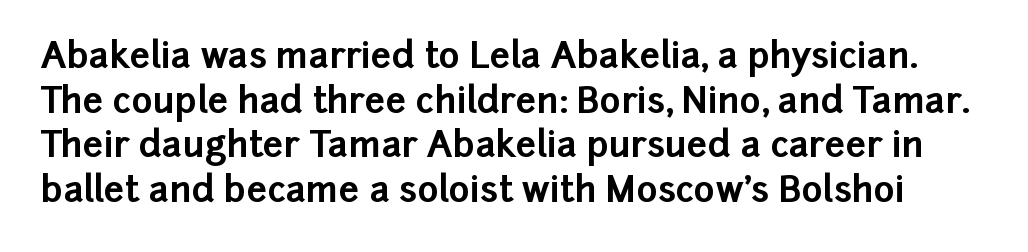
{"serif": "no", "italic": "no", "bold": "yes", "weight": "bold", "width": "normal", "stroke_contrast": "low", "x_height": "medium", "monospaced": "no", "underline": "no", "line_spacing_ratio": 1.24, "letter_spacing": "normal", "letter_spacing_em": 0.0, "glyph_px": 36}
